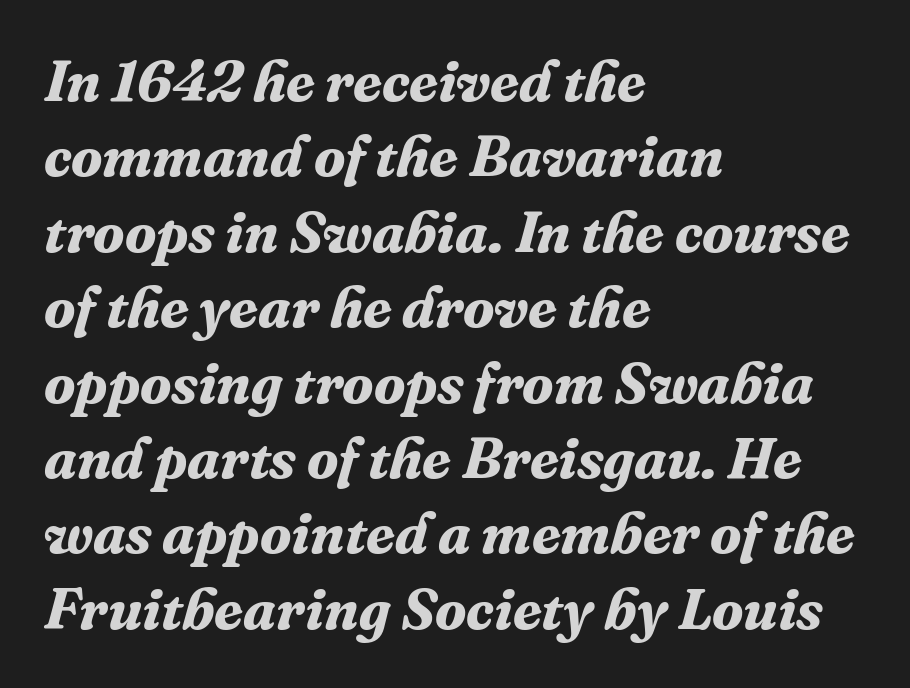
The image shows 58 px bold serif type, italic (leaning right); set left-aligned, normal line spacing (1.3x), normal letter spacing, not underlined; medium stroke contrast and a medium x-height.
